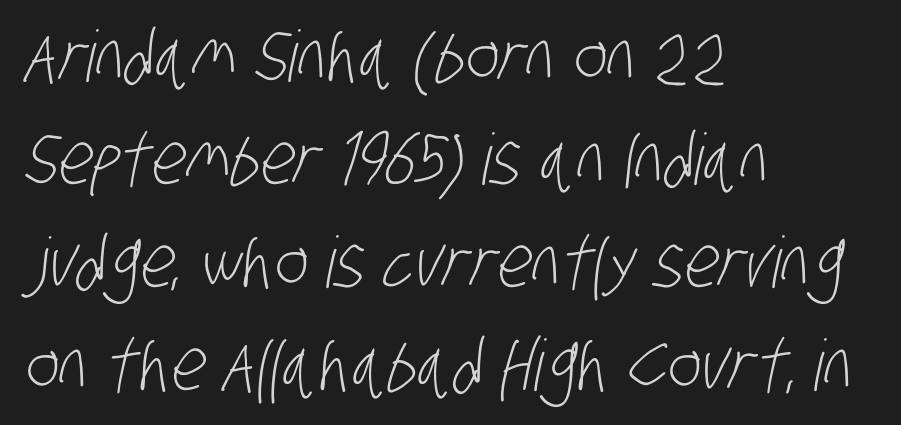
Descender tails drop into unmarked territory. Think of a printed novel: that variable character pitch is what you see here. The typesetting does not lean heavy: it is not bold. A normal amount of white space separates one row of letters from the next. Short note: letters normally spaced. Font category for this specimen: sans-serif.
